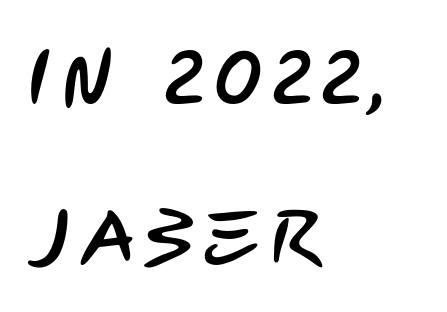
{"serif": "no", "width": "condensed", "stroke_contrast": "low", "x_height": "large", "monospaced": "no", "underline": "no", "align": "left", "line_spacing": "loose", "line_spacing_ratio": 2.06, "glyph_px": 78}
